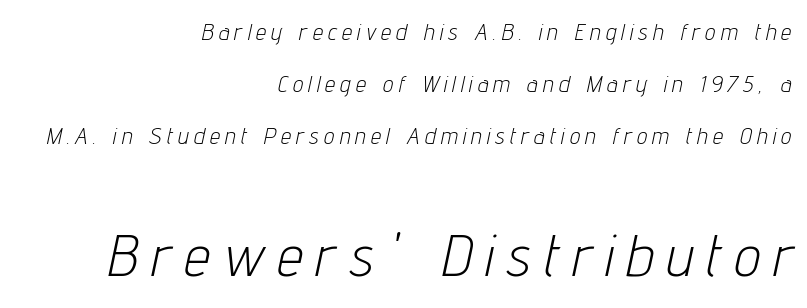
The gap between lines stays unmarked. No letter is thick-stroked: the sample isn't bold. This is oblique type, the kind used for emphasis or titles. Varying glyph widths throughout — classic text-font behaviour.
